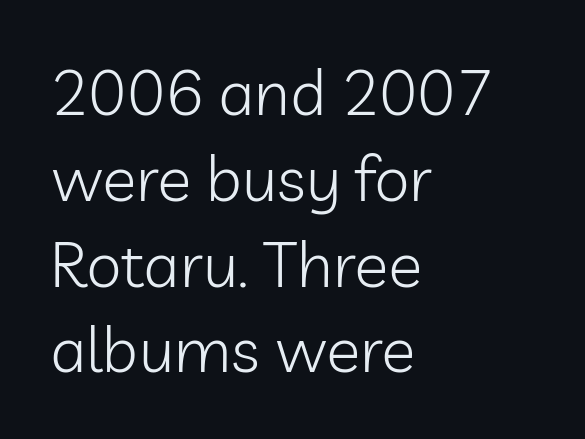
The image shows 64 px light sans-serif type, upright; set left-aligned, normal line spacing (1.34x), normal letter spacing, not underlined; low stroke contrast and a medium x-height.
